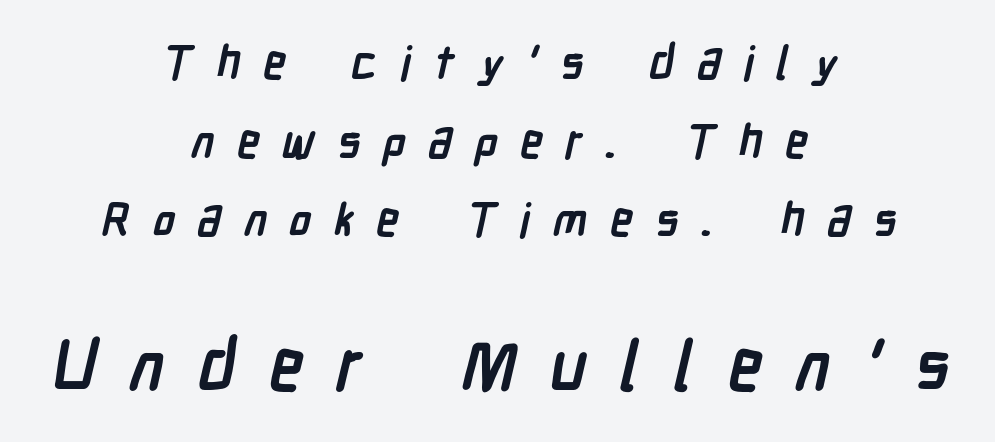
{"serif": "no", "bold": "yes", "weight": "semibold", "width": "condensed", "stroke_contrast": "low", "x_height": "medium", "monospaced": "no", "underline": "no", "align": "center", "line_spacing_ratio": 1.71, "letter_spacing": "wide", "letter_spacing_em": 0.49, "larger_block": "second", "size_ratio": 1.5, "glyph_px": 69}
